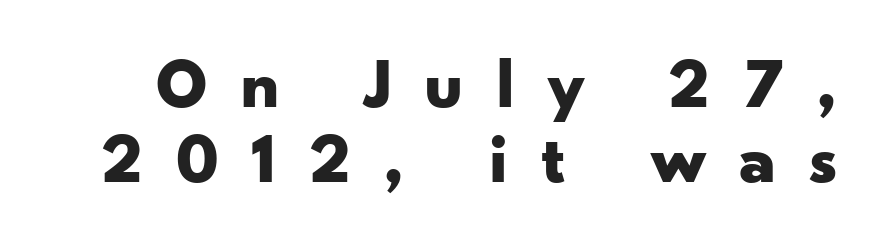
Q: Is the text bold? A: Yes.
Q: Is the text italic (slanted)? A: No, it is upright.
Q: Is the typeface a serif or a sans-serif typeface? A: Sans-serif.
Q: Is the text underlined? A: No.
Q: Is the spacing between letters normal or unusually wide? A: Unusually wide.
Q: Is the spacing between lines tight, normal or loose? A: Tight.
Q: Width (condensed, normal, or wide)? A: Wide.
Q: Stroke contrast? A: Low.
Q: x-height? A: Small.
Q: Monospaced? A: No.
